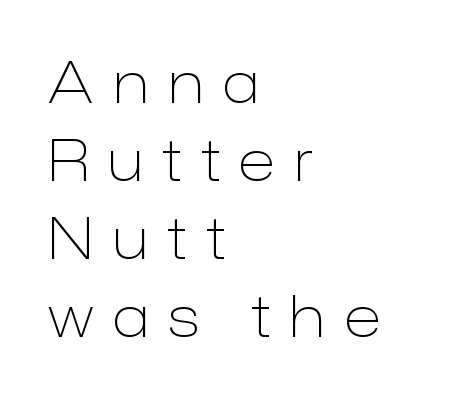
The image shows 56 px light sans-serif type, upright; set left-aligned, normal line spacing (1.39x), unusually wide letter spacing (+0.35 em), not underlined; low stroke contrast and a medium x-height.
